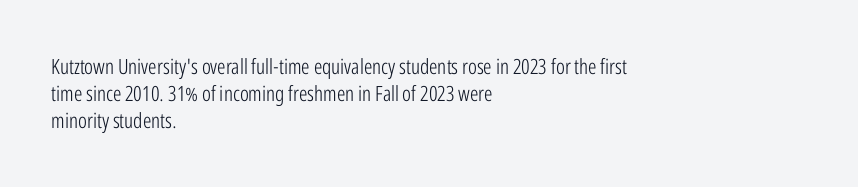
The image shows 21 px text type, upright; set left-aligned, normal line spacing (1.29x), normal letter spacing, not underlined.
